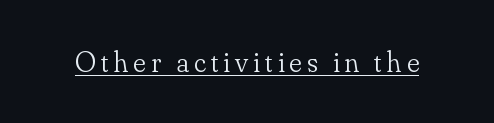
Stems and bowls with no extra thickness — not bold. The passage shown is typed in a proportional face where columns would drift. What decoration does the sample have? An underline. Font category for this specimen: serif. Every stem runs plumb, perpendicular to the baseline.
